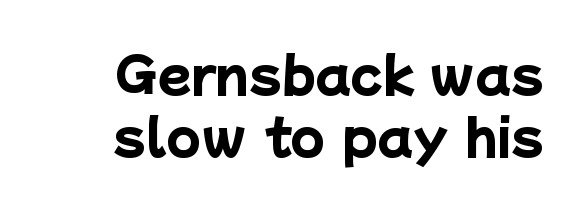
{"serif": "no", "bold": "yes", "weight": "heavy", "width": "normal", "stroke_contrast": "low", "x_height": "medium", "monospaced": "no", "underline": "no", "line_spacing": "normal", "line_spacing_ratio": 1.27, "letter_spacing": "normal", "letter_spacing_em": 0.0, "glyph_px": 49}
